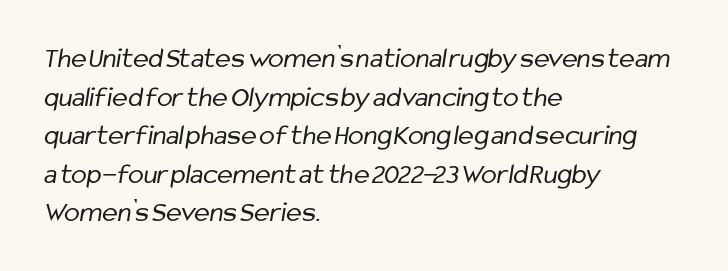
Unlike a traditional serif, this face leaves its strokes unadorned. The letters advance in unequal steps, a hallmark of proportional type. How are the letters spaced? Ordinarily, with no added tracking. No chunkiness to these letters — they're not bold. Students, observe: this is what conventionally led text looks like. Underline: absent.
